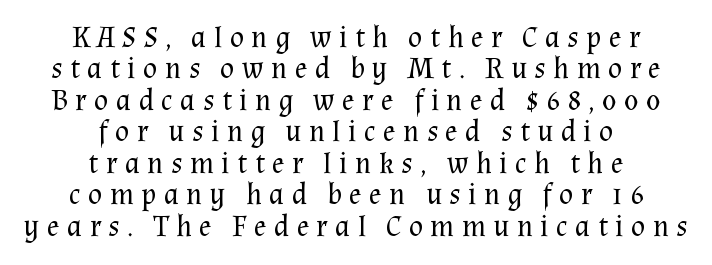
{"italic": "no", "bold": "no", "weight": "regular", "width": "normal", "stroke_contrast": "medium", "x_height": "medium", "monospaced": "no", "underline": "no", "align": "center", "line_spacing": "tight", "line_spacing_ratio": 1.05, "letter_spacing": "wide", "letter_spacing_em": 0.24, "glyph_px": 30}
